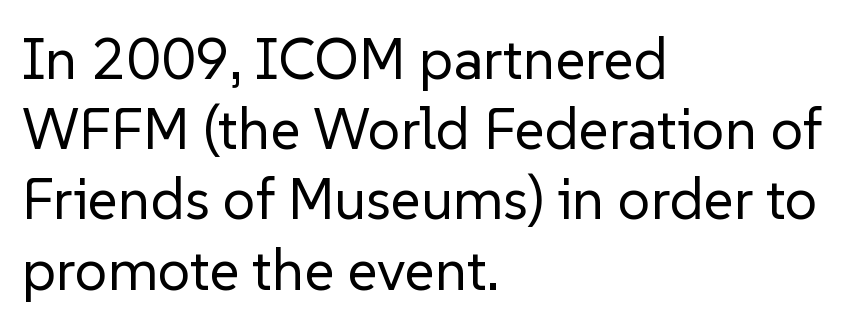
The letters advance in unequal steps, a hallmark of proportional type. The font's upright variant was chosen for this text. Does the copy run flush right? No — it runs flush left. This rendering employs a face without finishing strokes, i.e., a sans-serif. Nothing unusual about the tracking: characters are spaced as the font intends. Lines of text with bare space underneath.
